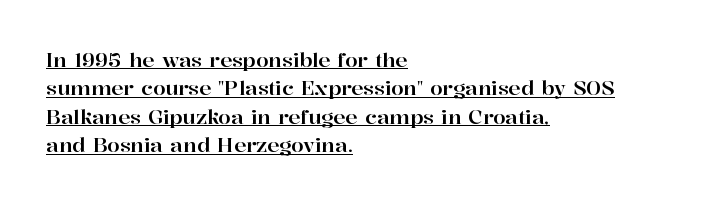
{"italic": "no", "underline": "yes", "align": "left", "line_spacing": "normal", "line_spacing_ratio": 1.42, "letter_spacing": "normal", "letter_spacing_em": 0.0, "glyph_px": 20}
